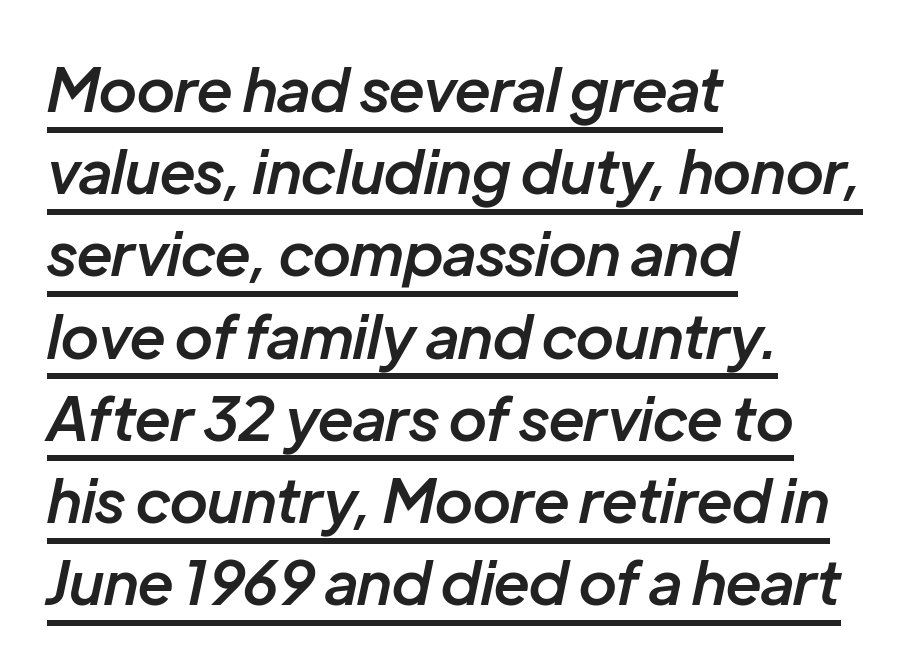
Q: Is the text bold? A: Semi-bold.
Q: Is the text italic (slanted)? A: Yes, it leans right by about 12 degrees.
Q: Is the text underlined? A: Yes.
Q: How is the paragraph aligned? A: Left-aligned.
Q: Is the spacing between letters normal or unusually wide? A: Normal.
Q: Is the spacing between lines tight, normal or loose? A: Normal.
Q: Width (condensed, normal, or wide)? A: Normal.
Q: Stroke contrast? A: Low.
Q: x-height? A: Medium.
Q: Monospaced? A: No.
